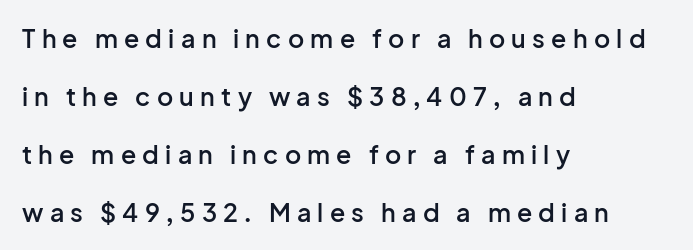
Beneath every word, the page is bare. Stroke thickness is moderately raised; the sample reads as semibold. Reading down the column, the eye jumps a long way to each next line. The passage shown has open, widely tracked lettering throughout.
